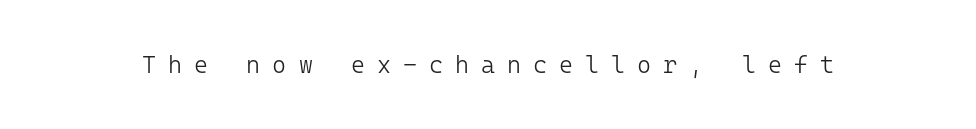
The type is letterspaced generously, with wide tracking. Ink coverage per letter is moderate at most. When letters stand straight like this, we call the style roman or upright. Descenders are the only things crossing below the line.
